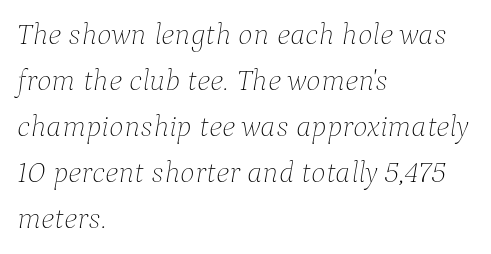
Horizontal bands of white between lines are of average thickness. The specimen omits any rule beneath the text block's lines. The face used here has a pronounced slope to its letters. Honestly, the letter spacing is just normal — you wouldn't notice it. The face used here is proportionally spaced, like ordinary book or web type. Short and long lines alike share a common starting point at left.
